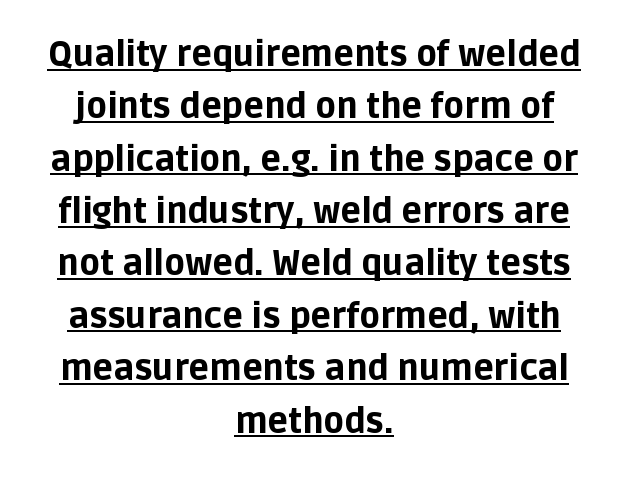
Q: Is the text bold? A: Yes.
Q: Is the text italic (slanted)? A: No, it is upright.
Q: Is the typeface a serif or a sans-serif typeface? A: Sans-serif.
Q: Is the text underlined? A: Yes.
Q: How is the paragraph aligned? A: Centered.
Q: Is the spacing between letters normal or unusually wide? A: Normal.
Q: Is the spacing between lines tight, normal or loose? A: Normal.
Q: Width (condensed, normal, or wide)? A: Normal.
Q: Stroke contrast? A: Low.
Q: x-height? A: Large.
Q: Monospaced? A: No.
